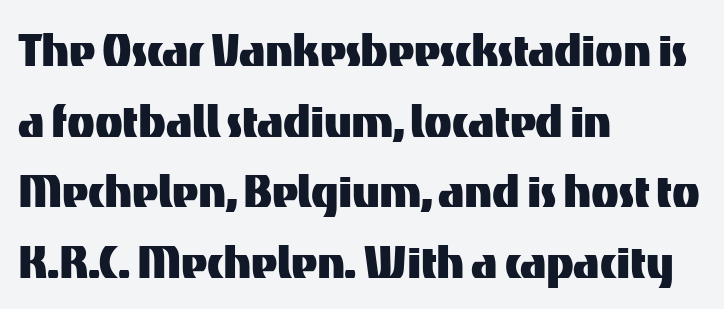
Q: Is the text italic (slanted)? A: No, it is upright.
Q: Is the typeface a serif or a sans-serif typeface? A: Sans-serif.
Q: Is the text underlined? A: No.
Q: How is the paragraph aligned? A: Left-aligned.
Q: Is the spacing between letters normal or unusually wide? A: Normal.
Q: Width (condensed, normal, or wide)? A: Normal.
Q: Stroke contrast? A: Medium.
Q: x-height? A: Medium.
Q: Monospaced? A: No.
